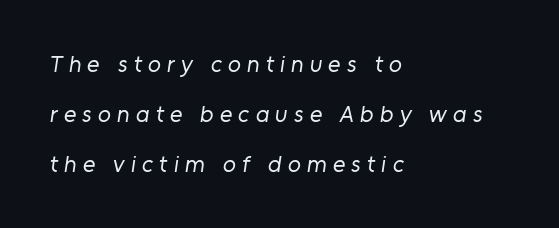
The image shows 24 px text type; set left-aligned, loose line spacing (2.09x), unusually wide letter spacing (+0.25 em), not underlined.
